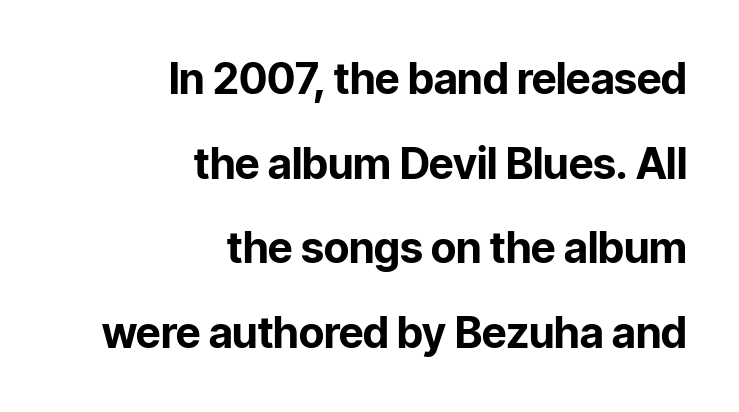
The font family rendered here belongs to the sans-serif group. The setting favours the right margin, as signatures and pull-quotes sometimes do. Compared with typical paragraphs, the rows here are farther apart. Each letter keeps its own natural width here, so spacing adapts to shape. Weight: bold. Is there any slant? The stems are plumb.
